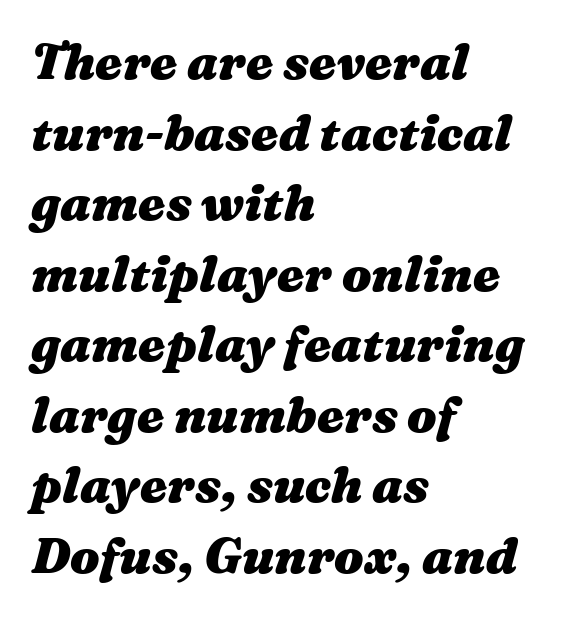
{"italic": "yes", "lean": "right", "slant_degrees": 16, "bold": "yes", "weight": "heavy", "width": "wide", "stroke_contrast": "medium", "x_height": "medium", "monospaced": "no", "underline": "no", "align": "left", "line_spacing": "normal", "line_spacing_ratio": 1.44, "letter_spacing": "normal", "letter_spacing_em": 0.0, "glyph_px": 49}
